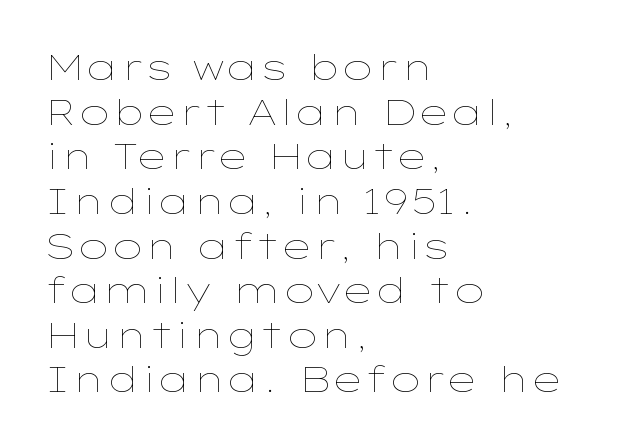
Q: Is the text bold? A: No.
Q: Is the text italic (slanted)? A: No, it is upright.
Q: Is the text underlined? A: No.
Q: How is the paragraph aligned? A: Left-aligned.
Q: Is the spacing between letters normal or unusually wide? A: Normal.
Q: Width (condensed, normal, or wide)? A: Wide.
Q: Stroke contrast? A: Low.
Q: x-height? A: Medium.
Q: Monospaced? A: No.
